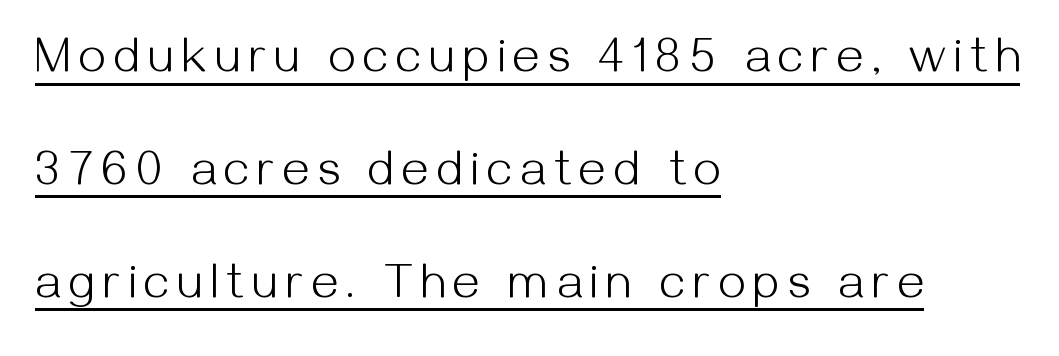
Q: Is the text bold? A: No.
Q: Is the text italic (slanted)? A: No, it is upright.
Q: Is the typeface a serif or a sans-serif typeface? A: Sans-serif.
Q: Is the text underlined? A: Yes.
Q: How is the paragraph aligned? A: Left-aligned.
Q: Is the spacing between lines tight, normal or loose? A: Loose.
Q: Width (condensed, normal, or wide)? A: Normal.
Q: Stroke contrast? A: Medium.
Q: x-height? A: Medium.
Q: Monospaced? A: No.
